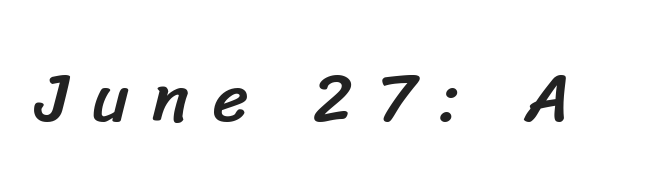
{"serif": "no", "width": "normal", "stroke_contrast": "low", "x_height": "medium", "monospaced": "no", "underline": "no", "letter_spacing": "wide", "letter_spacing_em": 0.34, "glyph_px": 69}
